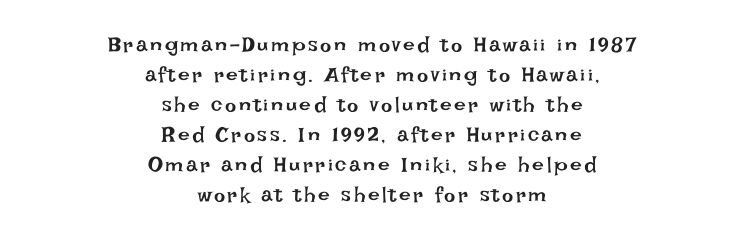
Q: Is the text bold? A: No.
Q: Is the text italic (slanted)? A: No, it is upright.
Q: Is the text underlined? A: No.
Q: How is the paragraph aligned? A: Centered.
Q: Is the spacing between lines tight, normal or loose? A: Normal.
